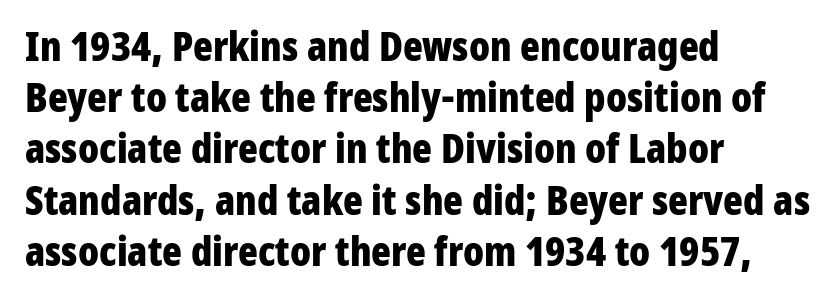
{"serif": "no", "italic": "no", "bold": "yes", "weight": "bold", "width": "condensed", "stroke_contrast": "low", "x_height": "medium", "monospaced": "no", "underline": "no", "align": "left", "line_spacing": "normal", "line_spacing_ratio": 1.25, "letter_spacing": "normal", "letter_spacing_em": 0.0, "glyph_px": 41}
